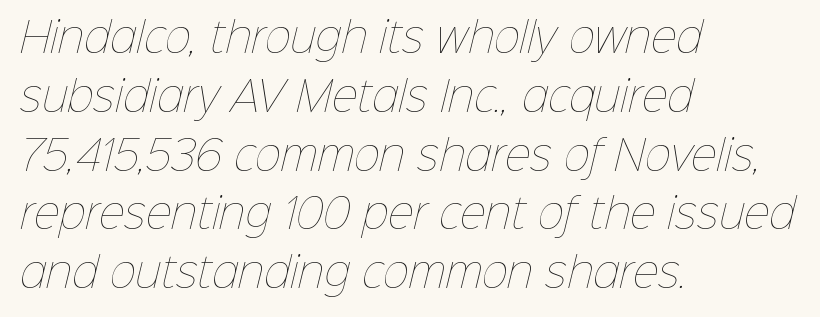
Q: Is the text bold? A: No.
Q: Is the text underlined? A: No.
Q: How is the paragraph aligned? A: Left-aligned.
Q: Is the spacing between letters normal or unusually wide? A: Normal.
Q: Is the spacing between lines tight, normal or loose? A: Normal.
Q: Width (condensed, normal, or wide)? A: Normal.
Q: Stroke contrast? A: Low.
Q: x-height? A: Medium.
Q: Monospaced? A: No.
